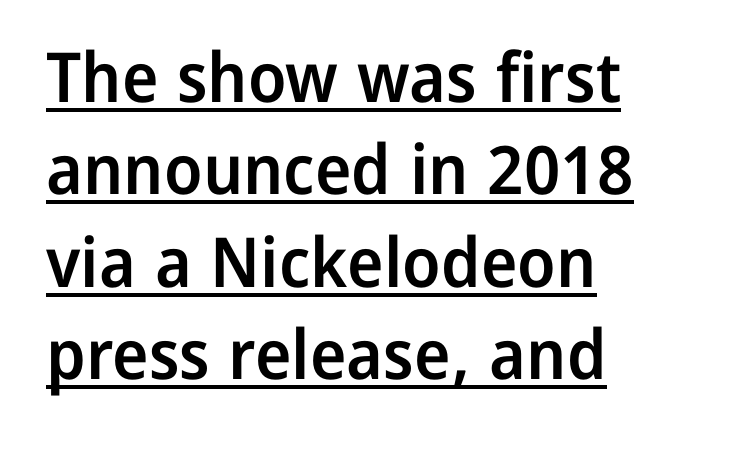
The face used here appears with an underline applied. If you measured baseline to baseline, you'd find a middling distance. Which margin do the lines hug? The left one — the right edge is uneven. Letter spacing: default. In terms of letterform style, serifs are entirely absent. A bit beefed up — I'd call it semibold rather than bold.
